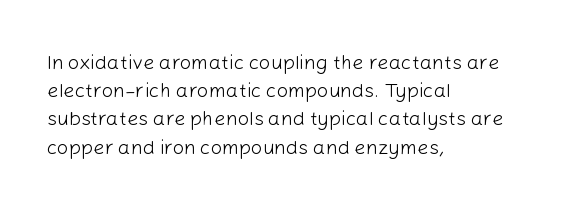
Nobody drew a line under any word here. When letters stand straight like this, we call the style roman or upright. The lines sit at an ordinary, default distance from one another. Summary of weight: not heavy and not bold.
